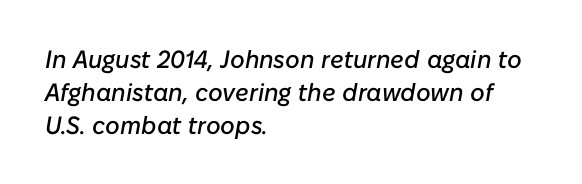
Emphasis-style slanted type is in use. Words float on clear page, feet unadorned. Caption: standard tracking, unaltered. The text block is weighted toward the left margin, trailing off unevenly rightward.
